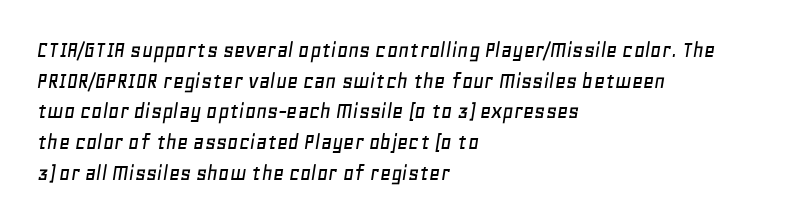
Q: Is the text italic (slanted)? A: Yes, it leans right by about 11 degrees.
Q: Is the text underlined? A: No.
Q: How is the paragraph aligned? A: Left-aligned.
Q: Is the spacing between letters normal or unusually wide? A: Normal.
Q: Is the spacing between lines tight, normal or loose? A: Normal.
